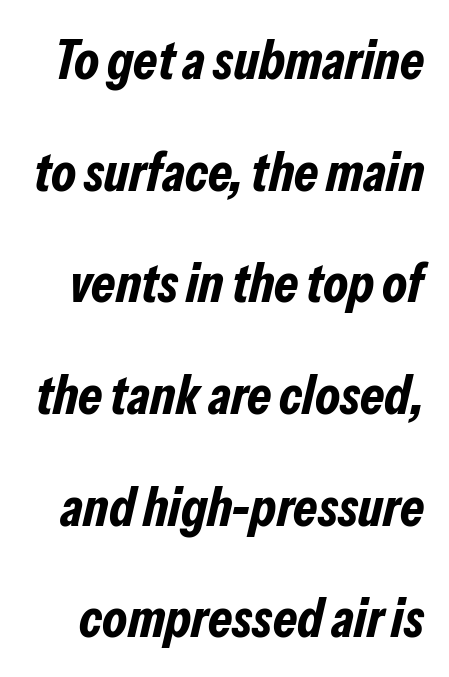
Q: Is the text bold? A: Yes.
Q: Is the text italic (slanted)? A: Yes, it leans right by about 13 degrees.
Q: Is the text underlined? A: No.
Q: Is the spacing between letters normal or unusually wide? A: Normal.
Q: Is the spacing between lines tight, normal or loose? A: Loose.
Q: Width (condensed, normal, or wide)? A: Condensed.
Q: Stroke contrast? A: Low.
Q: x-height? A: Medium.
Q: Monospaced? A: No.
